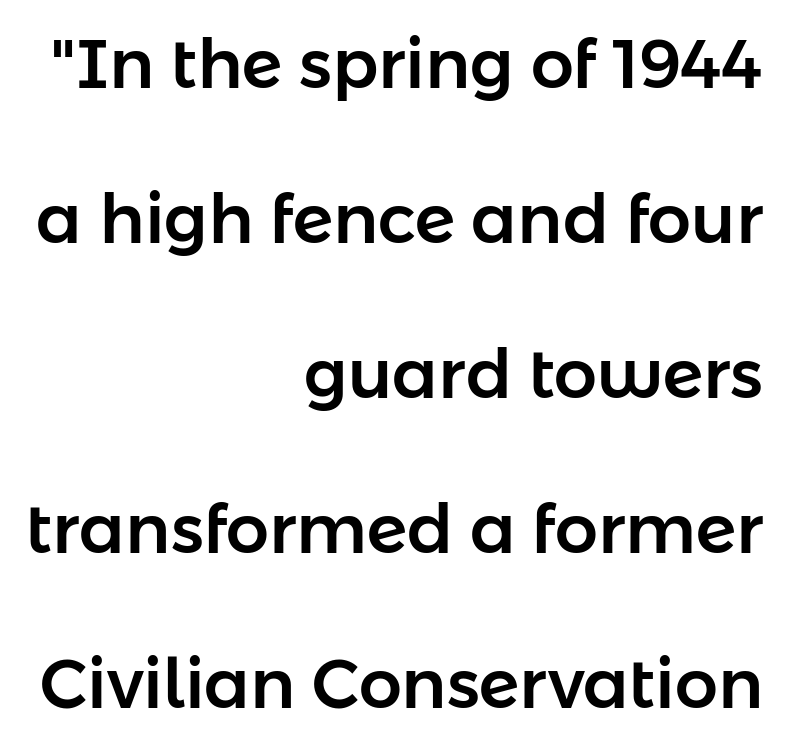
Q: Is the text italic (slanted)? A: No, it is upright.
Q: Is the typeface a serif or a sans-serif typeface? A: Sans-serif.
Q: Is the text underlined? A: No.
Q: How is the paragraph aligned? A: Right-aligned.
Q: Is the spacing between letters normal or unusually wide? A: Normal.
Q: Is the spacing between lines tight, normal or loose? A: Loose.
Q: Width (condensed, normal, or wide)? A: Normal.
Q: Stroke contrast? A: Low.
Q: x-height? A: Medium.
Q: Monospaced? A: No.
